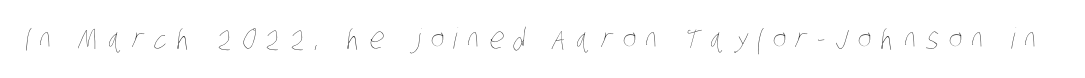
The image shows 29 px thin, condensed type; set unusually wide letter spacing (+0.34 em), not underlined; low stroke contrast and a large x-height.
